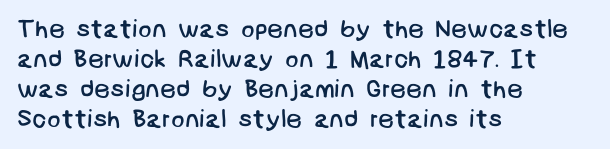
The image shows 25 px text type; set left-aligned, line spacing 1.2x, normal letter spacing, not underlined.
